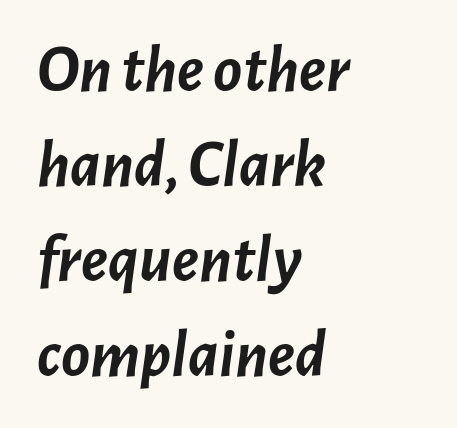
Q: Is the text bold? A: Yes.
Q: Is the text italic (slanted)? A: Yes, it leans right by about 7 degrees.
Q: Is the text underlined? A: No.
Q: How is the paragraph aligned? A: Left-aligned.
Q: Is the spacing between letters normal or unusually wide? A: Normal.
Q: Is the spacing between lines tight, normal or loose? A: Normal.
Q: Width (condensed, normal, or wide)? A: Normal.
Q: Stroke contrast? A: Low.
Q: x-height? A: Medium.
Q: Monospaced? A: No.
